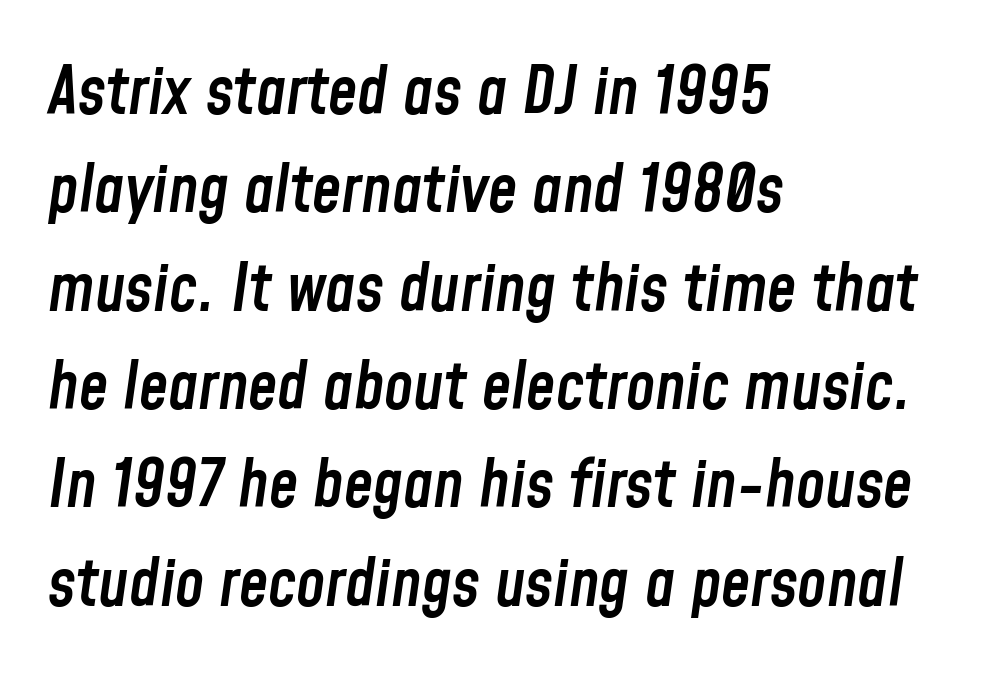
Q: Is the text bold? A: Semi-bold.
Q: Is the text italic (slanted)? A: Yes, it leans right by about 8 degrees.
Q: Is the text underlined? A: No.
Q: How is the paragraph aligned? A: Left-aligned.
Q: Is the spacing between letters normal or unusually wide? A: Normal.
Q: Is the spacing between lines tight, normal or loose? A: Normal.
Q: Width (condensed, normal, or wide)? A: Condensed.
Q: Stroke contrast? A: Low.
Q: x-height? A: Medium.
Q: Monospaced? A: No.
